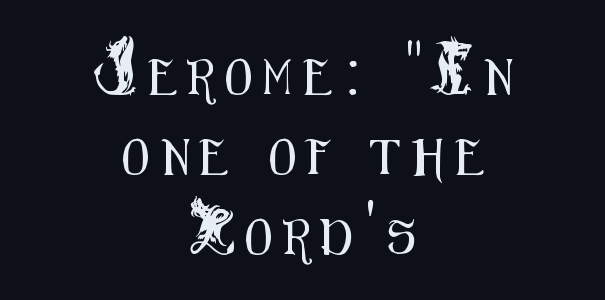
Words appear elongated and porous because spacing is wide. A typesetter would label this face a sans. Where is the straight margin? There isn't one; the lines are centered. Leading: increased. Spacing verdict: proportional, widths tailored to each character. Descenders hang freely into open space.
